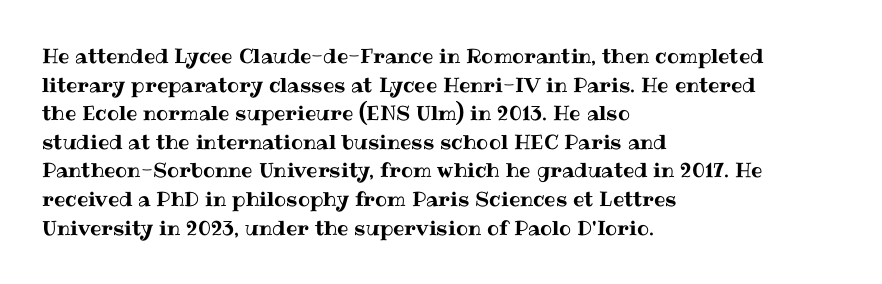
{"italic": "no", "underline": "no", "align": "left", "line_spacing": "normal", "line_spacing_ratio": 1.43, "letter_spacing": "normal", "letter_spacing_em": 0.0, "glyph_px": 20}
